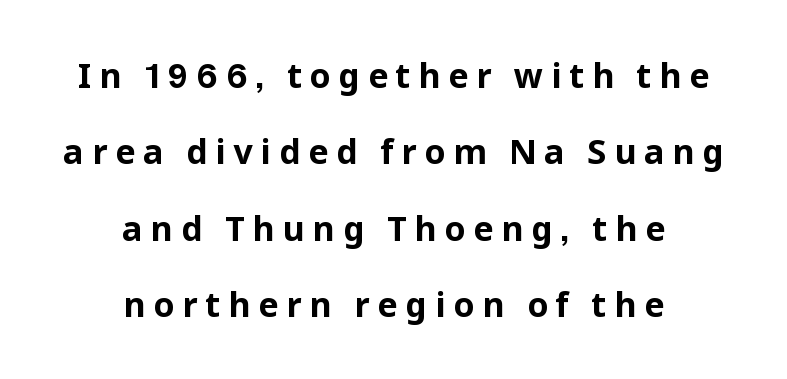
Q: Is the text bold? A: Yes.
Q: Is the text italic (slanted)? A: No, it is upright.
Q: Is the typeface a serif or a sans-serif typeface? A: Sans-serif.
Q: Is the text underlined? A: No.
Q: How is the paragraph aligned? A: Centered.
Q: Is the spacing between letters normal or unusually wide? A: Unusually wide.
Q: Is the spacing between lines tight, normal or loose? A: Loose.
Q: Width (condensed, normal, or wide)? A: Normal.
Q: Stroke contrast? A: Low.
Q: x-height? A: Medium.
Q: Monospaced? A: No.
